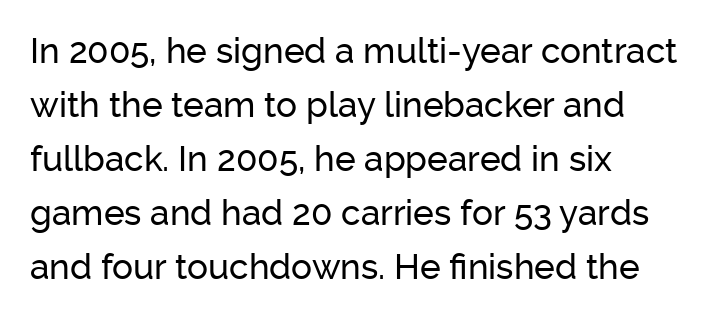
Q: Is the text italic (slanted)? A: No, it is upright.
Q: Is the typeface a serif or a sans-serif typeface? A: Sans-serif.
Q: Is the text underlined? A: No.
Q: How is the paragraph aligned? A: Left-aligned.
Q: Is the spacing between letters normal or unusually wide? A: Normal.
Q: Is the spacing between lines tight, normal or loose? A: Normal.
Q: Width (condensed, normal, or wide)? A: Normal.
Q: Stroke contrast? A: Low.
Q: x-height? A: Medium.
Q: Monospaced? A: No.
